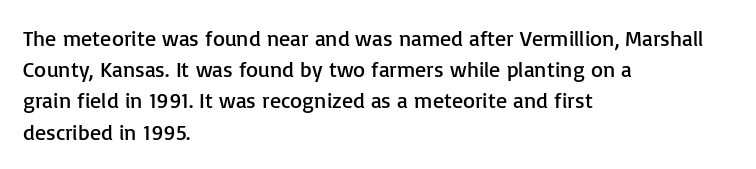
{"italic": "no", "bold": "no", "underline": "no", "align": "left", "line_spacing": "normal", "line_spacing_ratio": 1.42, "letter_spacing": "normal", "letter_spacing_em": 0.0, "glyph_px": 22}
